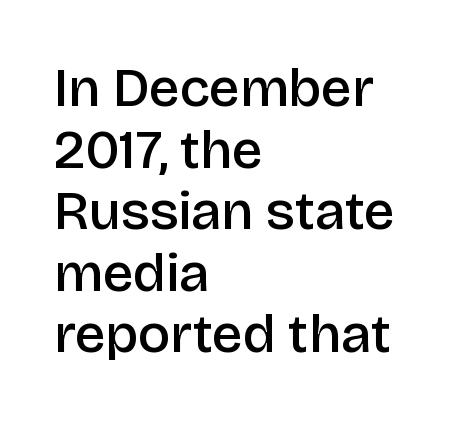
Q: Is the text bold? A: Semi-bold.
Q: Is the text italic (slanted)? A: No, it is upright.
Q: Is the typeface a serif or a sans-serif typeface? A: Sans-serif.
Q: Is the text underlined? A: No.
Q: How is the paragraph aligned? A: Left-aligned.
Q: Is the spacing between letters normal or unusually wide? A: Normal.
Q: Is the spacing between lines tight, normal or loose? A: Tight.
Q: Width (condensed, normal, or wide)? A: Normal.
Q: Stroke contrast? A: Low.
Q: x-height? A: Large.
Q: Monospaced? A: No.
